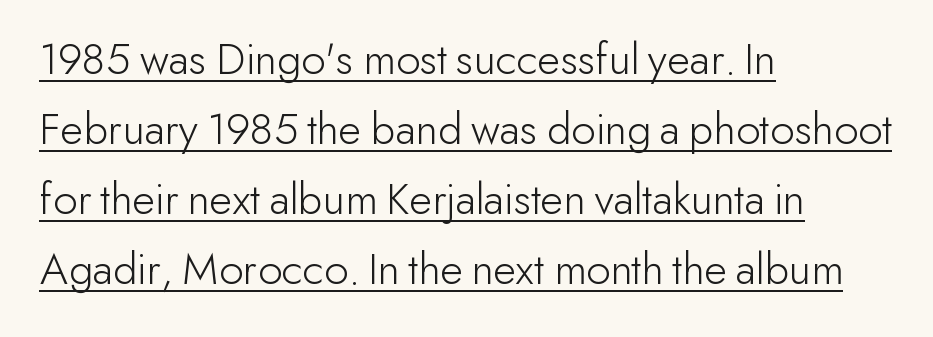
Q: Is the text bold? A: No.
Q: Is the text italic (slanted)? A: No, it is upright.
Q: Is the typeface a serif or a sans-serif typeface? A: Sans-serif.
Q: Is the text underlined? A: Yes.
Q: How is the paragraph aligned? A: Left-aligned.
Q: Is the spacing between letters normal or unusually wide? A: Normal.
Q: Is the spacing between lines tight, normal or loose? A: Normal.
Q: Width (condensed, normal, or wide)? A: Normal.
Q: Stroke contrast? A: Low.
Q: x-height? A: Small.
Q: Monospaced? A: No.
